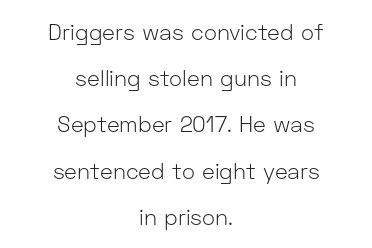
Bare-footed words on every line. Short and long lines alike share a common midpoint. The lines are spread far apart with generous leading. Tall strokes in this sample are plumb rather than angled. Counters stay open thanks to moderate or lighter strokes.
